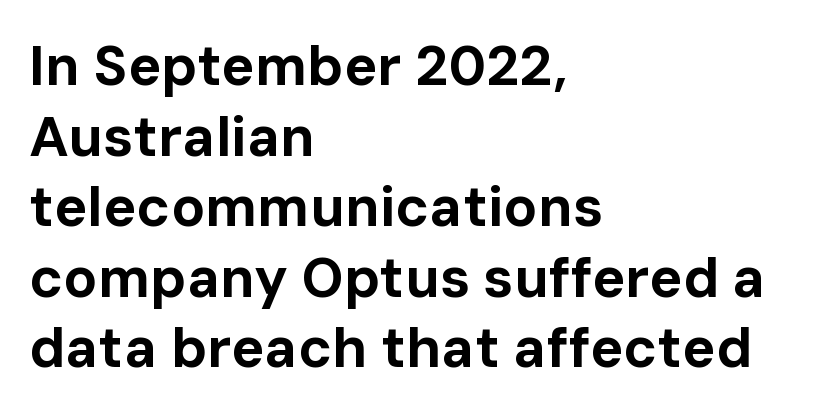
Q: Is the text bold? A: Yes.
Q: Is the text italic (slanted)? A: No, it is upright.
Q: Is the typeface a serif or a sans-serif typeface? A: Sans-serif.
Q: Is the text underlined? A: No.
Q: How is the paragraph aligned? A: Left-aligned.
Q: Is the spacing between letters normal or unusually wide? A: Normal.
Q: Is the spacing between lines tight, normal or loose? A: Normal.
Q: Width (condensed, normal, or wide)? A: Normal.
Q: Stroke contrast? A: Low.
Q: x-height? A: Medium.
Q: Monospaced? A: No.
